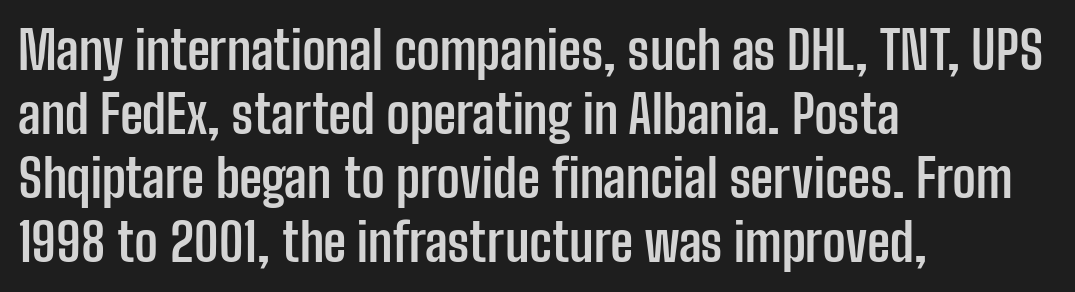
The image shows 52 px semibold, condensed sans-serif type, upright; set left-aligned, line spacing 1.23x, normal letter spacing, not underlined; low stroke contrast and a medium x-height.
